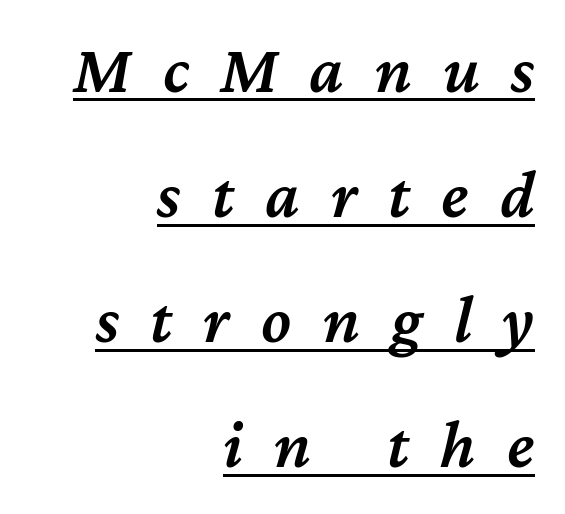
The image shows 68 px semibold type, italic (leaning right); set right-aligned, line spacing 1.84x, unusually wide letter spacing (+0.46 em), underlined; medium stroke contrast and a medium x-height.
